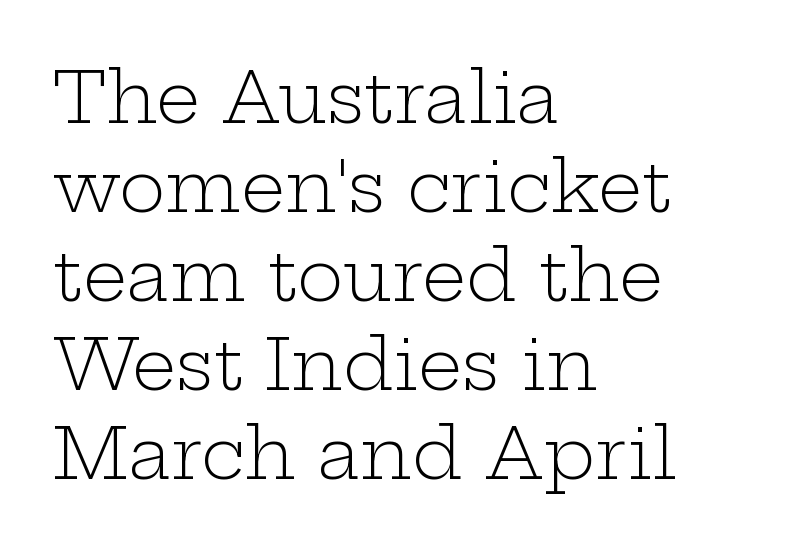
Is the stroke heavy? The answer is a plain regular-or-lighter. Unlike a clean sans, this face finishes its strokes with serifs. One-word summary of the alignment: left. The leading is moderate, giving the passage an even texture. Rule under the text: the space is simply empty.
